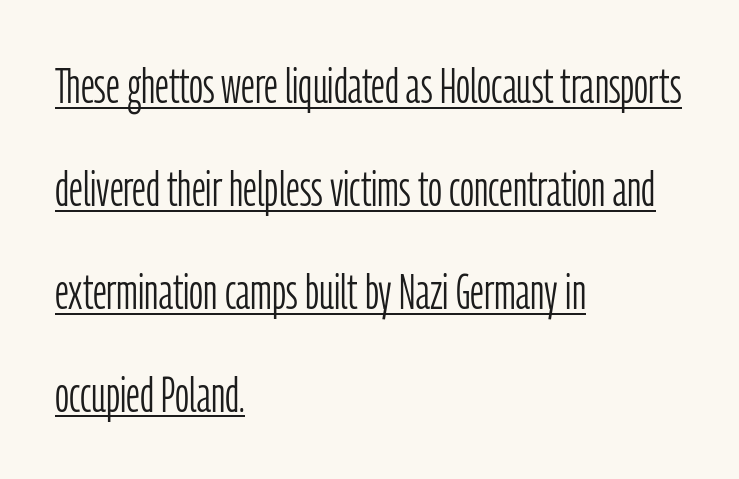
The gaps between neighbouring characters are ordinary and unremarkable. Weight: regular or lighter. What kind of face is this? One without serifs — a sans. Looks like someone drew a line under every word here. Visually the block forms a straight wall on the left and a jagged coastline on the right.
